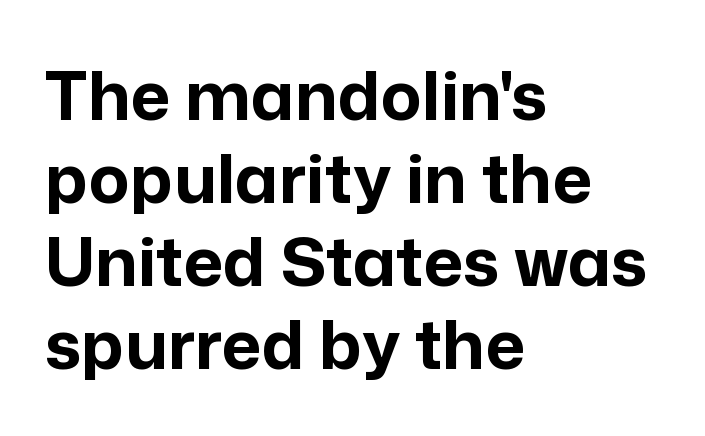
{"serif": "no", "italic": "no", "bold": "yes", "weight": "bold", "width": "normal", "stroke_contrast": "low", "x_height": "medium", "monospaced": "no", "underline": "no", "align": "left", "line_spacing_ratio": 1.22, "letter_spacing": "normal", "letter_spacing_em": 0.0, "glyph_px": 68}
